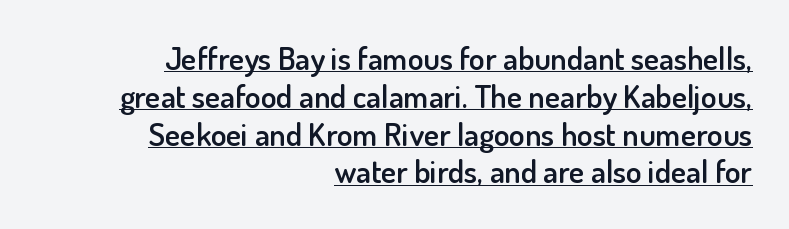
Italic? Not at all — the glyphs are vertical. You can tell from the bare stems that sans-serif type was used. Every row of glyphs terminates at an identical x-position on the right. Students, this is semibold: more ink than regular, less than bold.
